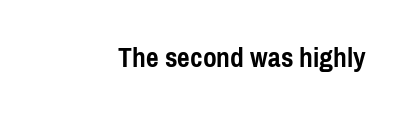
Q: Is the text bold? A: Yes.
Q: Is the text italic (slanted)? A: No, it is upright.
Q: Is the typeface a serif or a sans-serif typeface? A: Sans-serif.
Q: Is the text underlined? A: No.
Q: How is the paragraph aligned? A: Right-aligned.
Q: Is the spacing between letters normal or unusually wide? A: Normal.
Q: Width (condensed, normal, or wide)? A: Condensed.
Q: Stroke contrast? A: Low.
Q: x-height? A: Medium.
Q: Monospaced? A: No.
